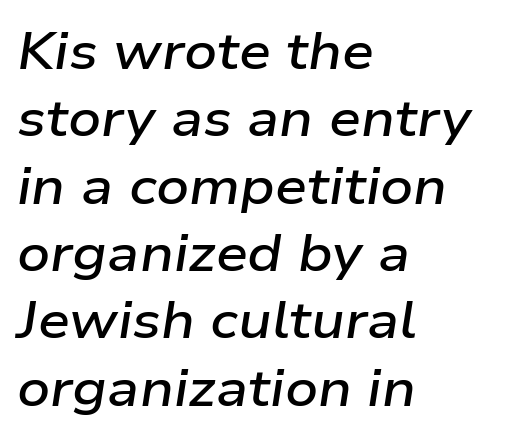
The image shows 51 px semibold, wide type, italic (leaning right); set left-aligned, normal line spacing (1.32x), normal letter spacing, not underlined; low stroke contrast and a medium x-height.
